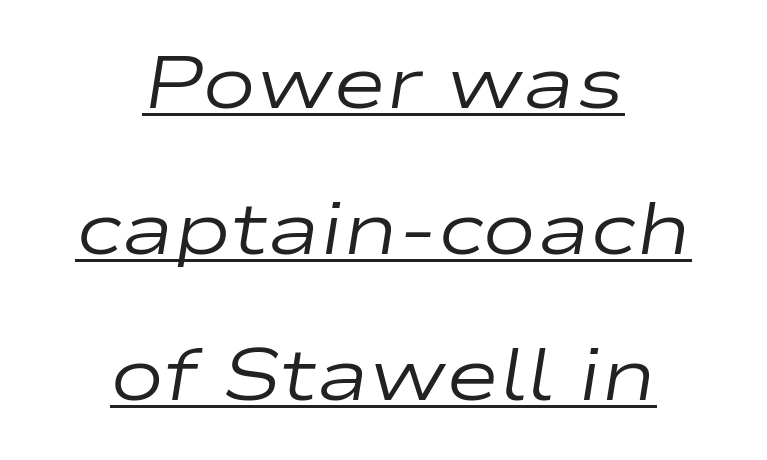
The image shows 73 px regular-weight, wide type, italic (leaning right); set centered, loose line spacing (2.0x), normal letter spacing, underlined; low stroke contrast and a medium x-height.
